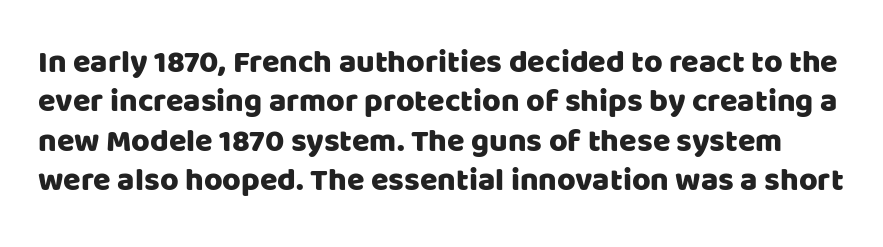
Are there feet on the stems? There aren't — it's a sans. The rendering uses natural spacing where letterforms have individual widths. Rule under the text: the space is simply empty. Does extra space separate the letters? No, they use regular spacing.
